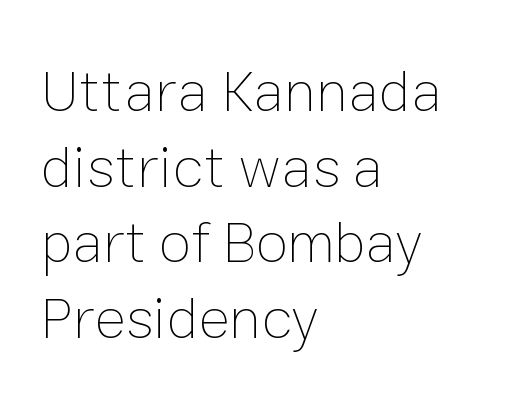
Q: Is the text bold? A: No.
Q: Is the text italic (slanted)? A: No, it is upright.
Q: Is the text underlined? A: No.
Q: How is the paragraph aligned? A: Left-aligned.
Q: Is the spacing between letters normal or unusually wide? A: Normal.
Q: Is the spacing between lines tight, normal or loose? A: Normal.
Q: Width (condensed, normal, or wide)? A: Normal.
Q: Stroke contrast? A: Low.
Q: x-height? A: Medium.
Q: Monospaced? A: No.
